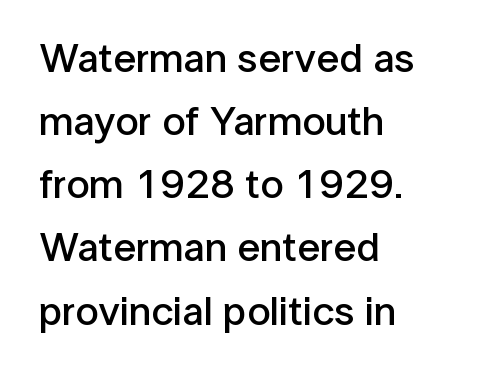
Q: Is the text bold? A: Semi-bold.
Q: Is the text italic (slanted)? A: No, it is upright.
Q: Is the typeface a serif or a sans-serif typeface? A: Sans-serif.
Q: Is the text underlined? A: No.
Q: How is the paragraph aligned? A: Left-aligned.
Q: Is the spacing between letters normal or unusually wide? A: Normal.
Q: Is the spacing between lines tight, normal or loose? A: Normal.
Q: Width (condensed, normal, or wide)? A: Normal.
Q: Stroke contrast? A: Low.
Q: x-height? A: Medium.
Q: Monospaced? A: No.
